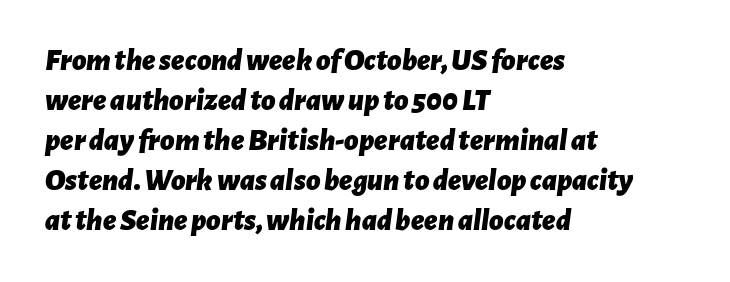
{"italic": "yes", "lean": "right", "slant_degrees": 7, "bold": "yes", "weight": "bold", "width": "normal", "stroke_contrast": "low", "x_height": "medium", "monospaced": "no", "underline": "no", "align": "left", "line_spacing": "normal", "line_spacing_ratio": 1.29, "letter_spacing": "normal", "letter_spacing_em": 0.0, "glyph_px": 31}
